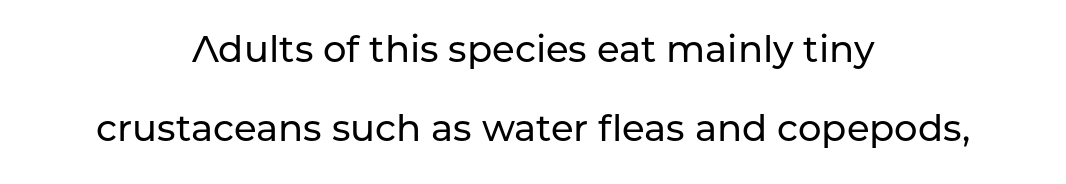
In terms of letterform style, serifs are entirely absent. Note the varied advance widths — an 'i' is clearly narrower than an 'm'. Line spacing here is loose. Beneath every word, the page is bare. Words appear dense and cohesive because spacing is normal. When letters stand straight like this, we call the style roman or upright.
